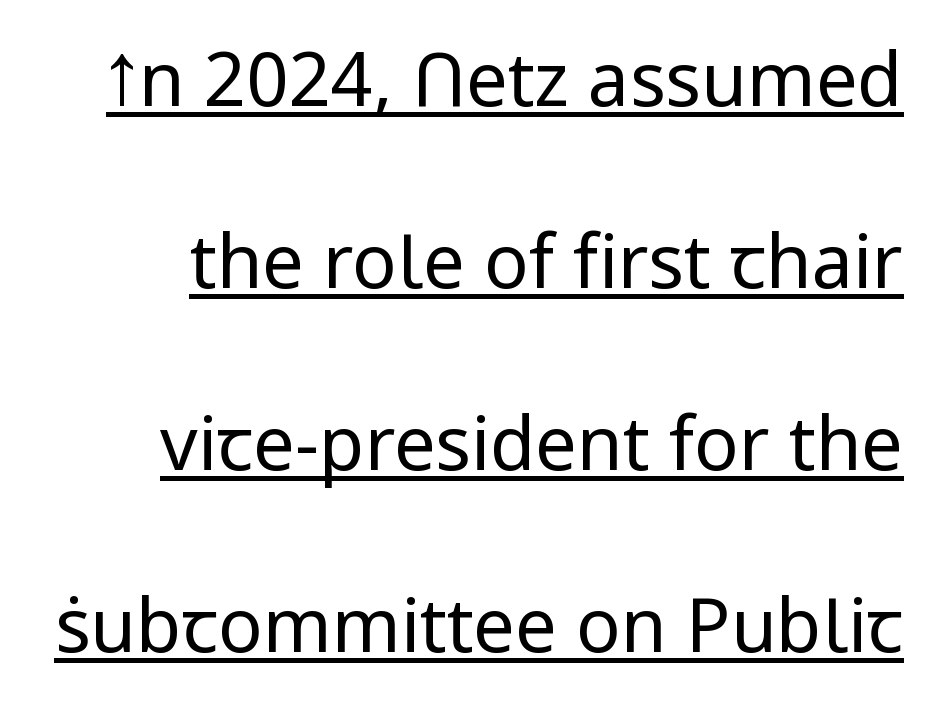
The image shows 74 px regular-weight sans-serif type, upright; set right-aligned, loose line spacing (2.46x), normal letter spacing, underlined; low stroke contrast and a medium x-height.
